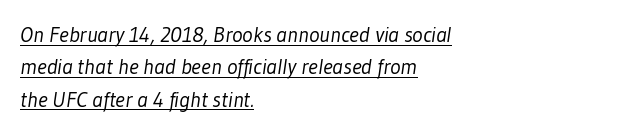
The image shows 22 px text type; set left-aligned, normal line spacing (1.47x), normal letter spacing, underlined.
